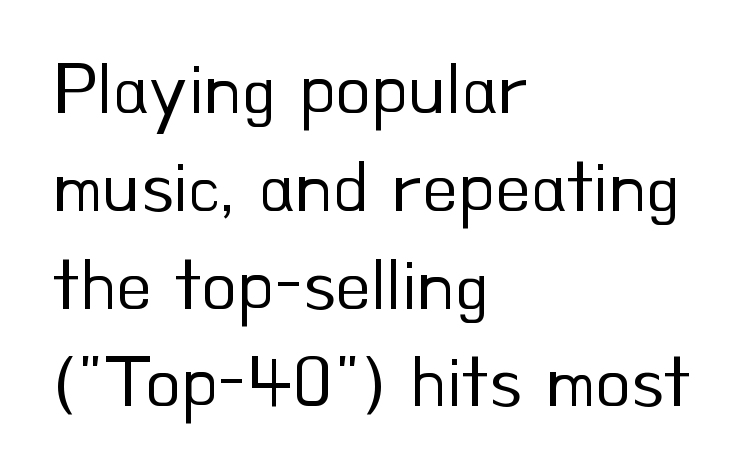
The rendering uses natural spacing where letterforms have individual widths. The font family rendered here belongs to the sans-serif group. This is roman type, the default non-slanted kind. Quick note: interline space is typical.
